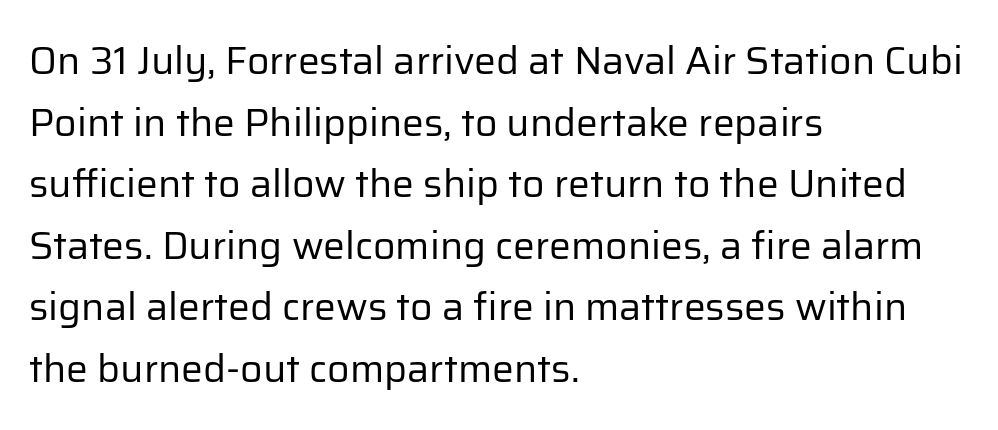
The image shows 39 px regular-weight sans-serif type, upright; set left-aligned, normal line spacing (1.58x), normal letter spacing, not underlined; low stroke contrast and a medium x-height.
